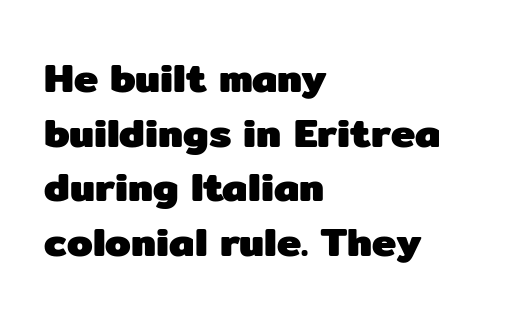
Notice how thick the strokes are: this is what a full bold looks like. Classification — sans serif. These lines are rendered in a variable-pitch font. Between one letter and the next there's only the usual sliver of space. The passage shown is not underscored anywhere.
